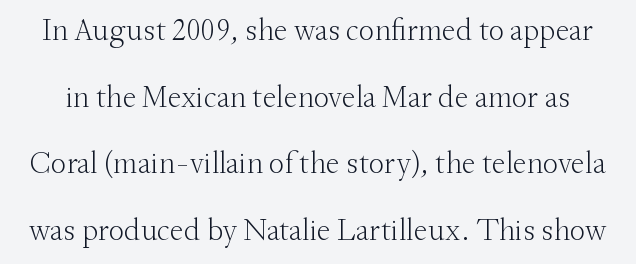
{"serif": "yes", "italic": "no", "bold": "no", "weight": "light", "width": "normal", "stroke_contrast": "medium", "x_height": "small", "monospaced": "no", "underline": "no", "line_spacing": "loose", "line_spacing_ratio": 2.15, "letter_spacing": "normal", "letter_spacing_em": 0.0, "glyph_px": 31}
